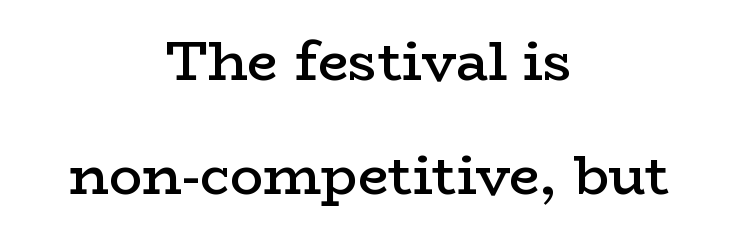
{"serif": "yes", "italic": "no", "bold": "semi", "weight": "semibold", "width": "wide", "stroke_contrast": "low", "x_height": "medium", "monospaced": "no", "underline": "no", "align": "center", "line_spacing": "loose", "line_spacing_ratio": 2.08, "letter_spacing": "normal", "letter_spacing_em": 0.0, "glyph_px": 55}
